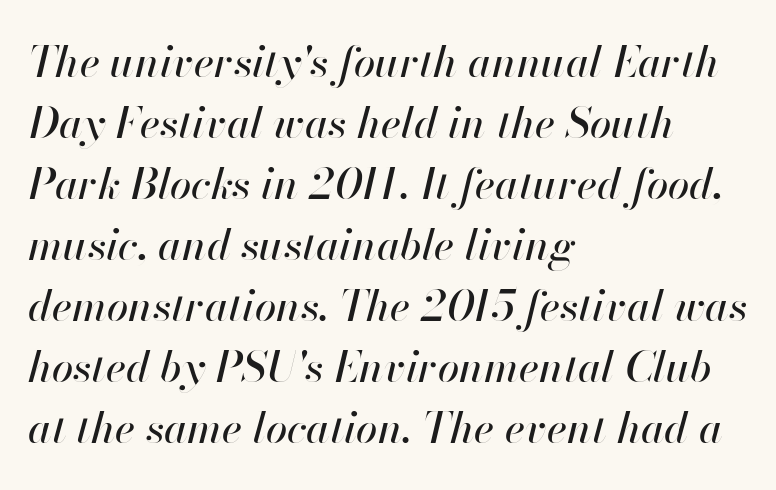
The image shows 43 px text type, italic (leaning right); set left-aligned, normal line spacing (1.42x), normal letter spacing, not underlined; high stroke contrast and a small x-height.
